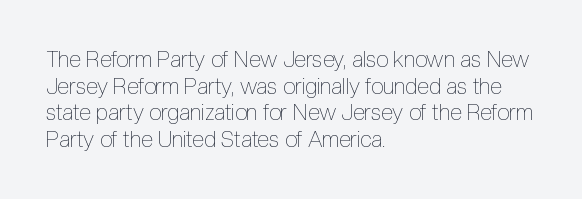
Q: Is the text bold? A: No.
Q: Is the text italic (slanted)? A: No, it is upright.
Q: Is the text underlined? A: No.
Q: How is the paragraph aligned? A: Left-aligned.
Q: Is the spacing between letters normal or unusually wide? A: Normal.
